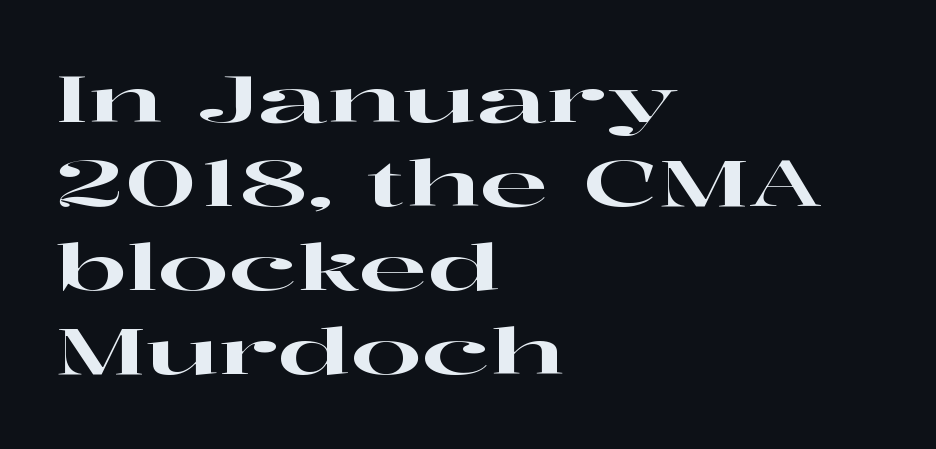
Q: Is the text italic (slanted)? A: No, it is upright.
Q: Is the typeface a serif or a sans-serif typeface? A: Serif.
Q: Is the text underlined? A: No.
Q: How is the paragraph aligned? A: Left-aligned.
Q: Is the spacing between letters normal or unusually wide? A: Normal.
Q: Is the spacing between lines tight, normal or loose? A: Normal.
Q: Width (condensed, normal, or wide)? A: Wide.
Q: Stroke contrast? A: High.
Q: x-height? A: Medium.
Q: Monospaced? A: No.
